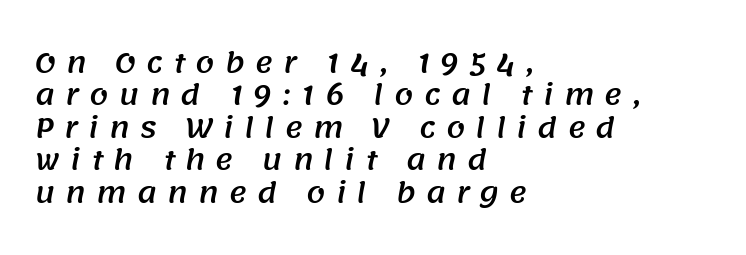
The image shows 27 px text type; set left-aligned, line spacing 1.2x, unusually wide letter spacing (+0.38 em), not underlined.
